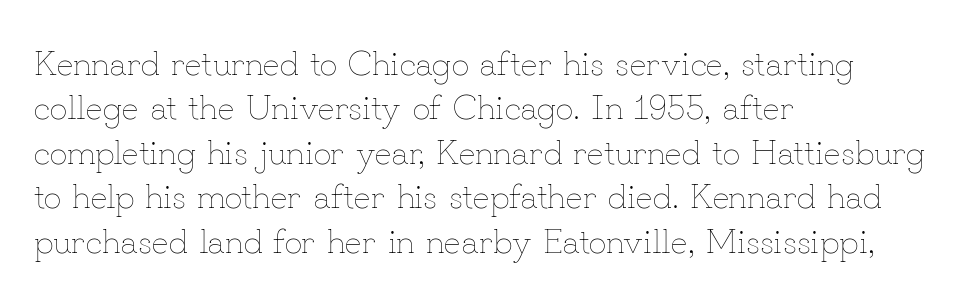
{"italic": "no", "bold": "no", "weight": "thin", "width": "normal", "stroke_contrast": "low", "x_height": "small", "monospaced": "no", "underline": "no", "align": "left", "line_spacing": "normal", "line_spacing_ratio": 1.27, "letter_spacing": "normal", "letter_spacing_em": 0.0, "glyph_px": 35}
